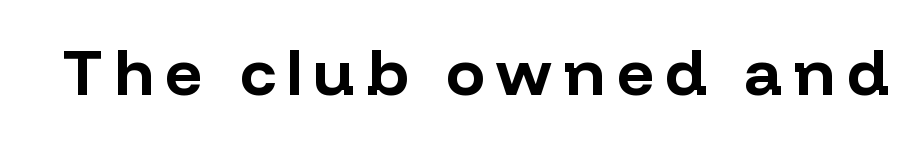
{"serif": "no", "italic": "no", "bold": "yes", "weight": "bold", "width": "normal", "stroke_contrast": "low", "x_height": "medium", "monospaced": "no", "underline": "no", "glyph_px": 65}
